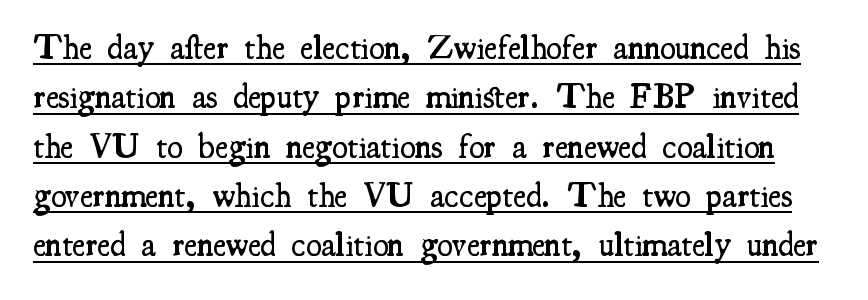
Q: Is the text bold? A: Semi-bold.
Q: Is the text italic (slanted)? A: No, it is upright.
Q: Is the typeface a serif or a sans-serif typeface? A: Serif.
Q: Is the text underlined? A: Yes.
Q: Is the spacing between letters normal or unusually wide? A: Normal.
Q: Is the spacing between lines tight, normal or loose? A: Normal.
Q: Width (condensed, normal, or wide)? A: Condensed.
Q: Stroke contrast? A: Medium.
Q: x-height? A: Small.
Q: Monospaced? A: No.
